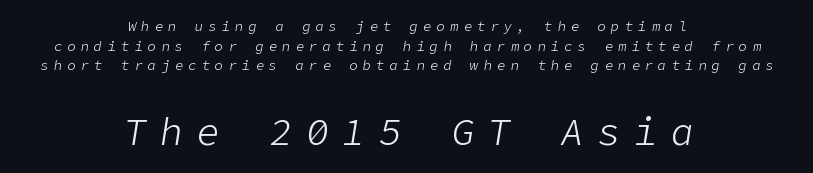
{"italic": "yes", "lean": "right", "slant_degrees": 9, "bold": "no", "weight": "light", "width": "normal", "stroke_contrast": "low", "x_height": "medium", "underline": "no", "align": "center", "line_spacing": "normal", "line_spacing_ratio": 1.41, "letter_spacing": "wide", "letter_spacing_em": 0.36, "larger_block": "second", "size_ratio": 2.71, "glyph_px": 38}
